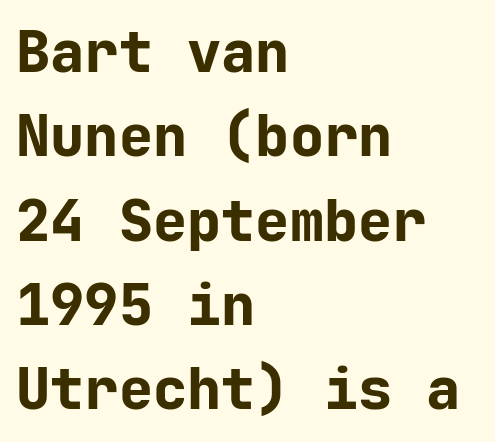
This sample has the even, mechanical cadence of fixed-width lettering. Check under the words: just untouched page. The line texture is even and compact thanks to regular tracking. The passage shown is emphatically bold. Leading matches the norm, producing a regular column. To sum up the face: it is a sans, with no serifs.
